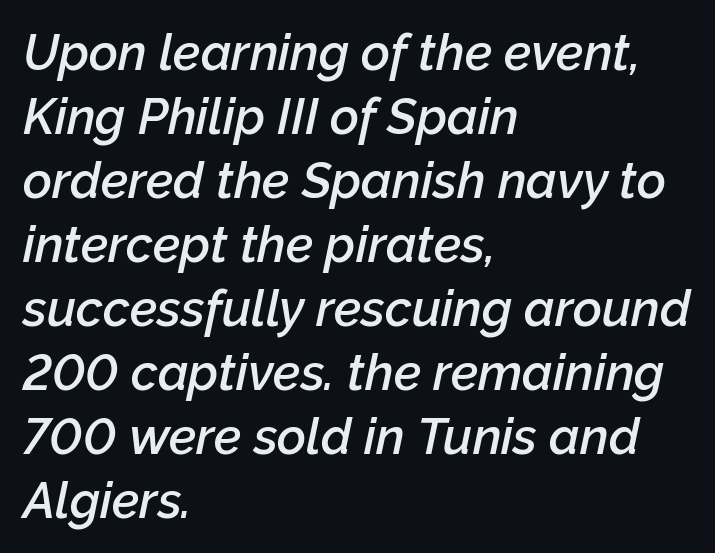
The image shows 50 px semibold type, italic (leaning right); set left-aligned, normal line spacing (1.28x), normal letter spacing, not underlined; low stroke contrast and a medium x-height.
